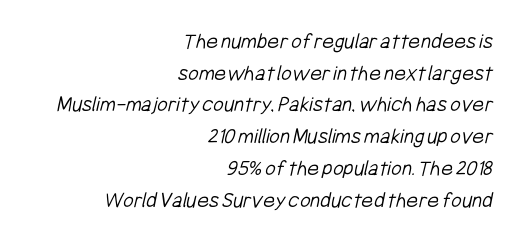
Q: Is the text bold? A: No.
Q: Is the text underlined? A: No.
Q: How is the paragraph aligned? A: Right-aligned.
Q: Is the spacing between letters normal or unusually wide? A: Normal.
Q: Is the spacing between lines tight, normal or loose? A: Normal.
